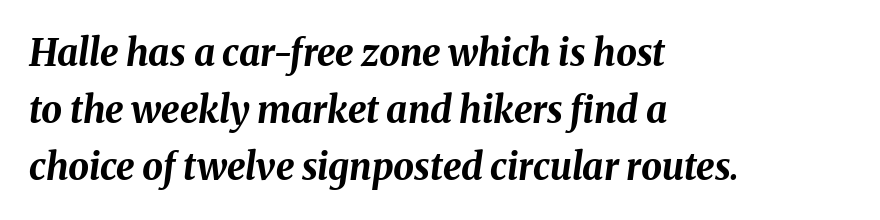
{"italic": "yes", "lean": "right", "slant_degrees": 8, "bold": "yes", "weight": "bold", "width": "normal", "stroke_contrast": "medium", "x_height": "medium", "monospaced": "no", "underline": "no", "align": "left", "line_spacing": "normal", "line_spacing_ratio": 1.54, "letter_spacing": "normal", "letter_spacing_em": 0.0, "glyph_px": 37}
